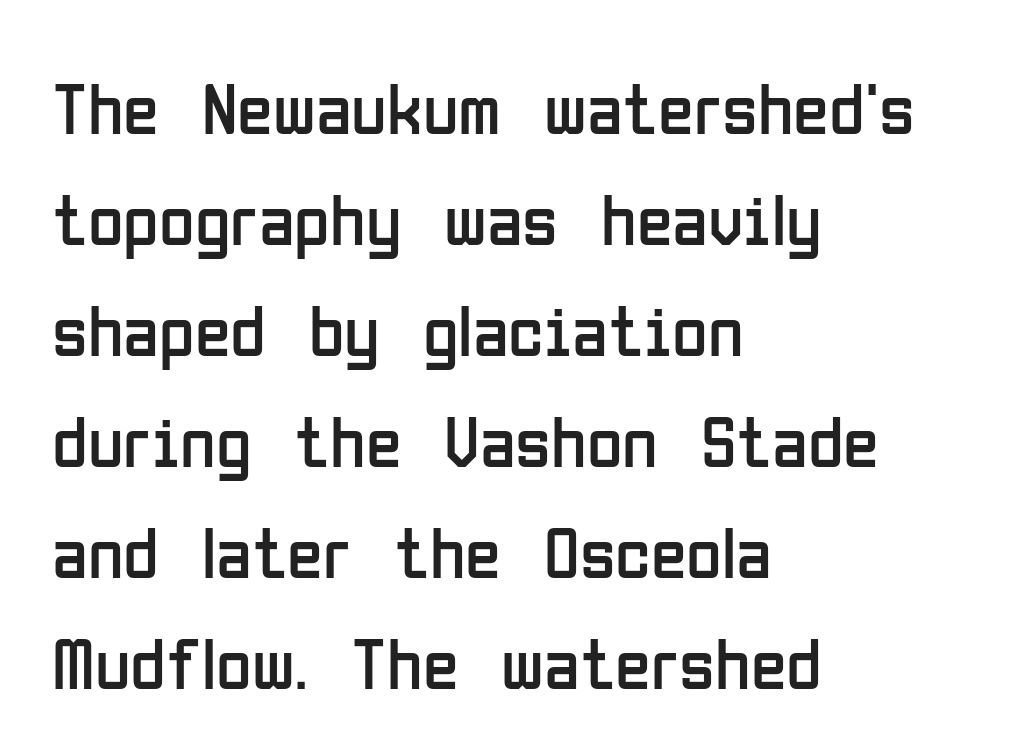
Q: Is the text bold? A: No.
Q: Is the text italic (slanted)? A: No, it is upright.
Q: Is the typeface a serif or a sans-serif typeface? A: Sans-serif.
Q: Is the text underlined? A: No.
Q: How is the paragraph aligned? A: Left-aligned.
Q: Is the spacing between letters normal or unusually wide? A: Normal.
Q: Is the spacing between lines tight, normal or loose? A: Normal.
Q: Width (condensed, normal, or wide)? A: Condensed.
Q: Stroke contrast? A: Low.
Q: x-height? A: Medium.
Q: Monospaced? A: No.
